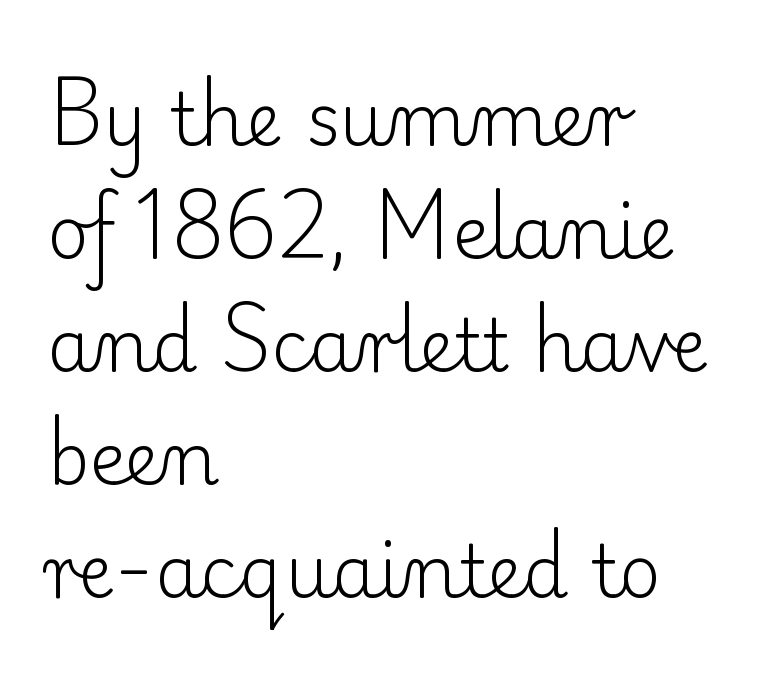
The image shows 72 px light type, upright; set left-aligned, normal line spacing (1.57x), normal letter spacing, not underlined; low stroke contrast and a small x-height.
